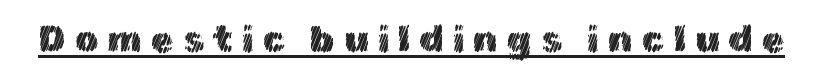
{"italic": "no", "width": "normal", "x_height": "medium", "monospaced": "no", "underline": "yes", "letter_spacing": "wide", "letter_spacing_em": 0.24, "glyph_px": 37}
